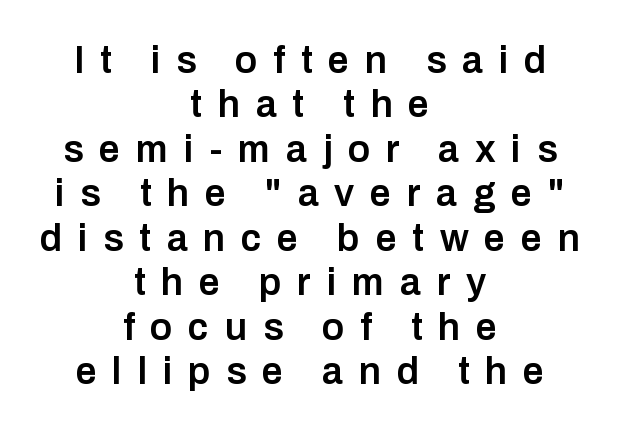
The face used here is rendered with a markedly widened letterfit. Words float on clear page, feet unadorned. Caption: semibold face, moderately heavy strokes. These lines are rendered in a variable-pitch font. Rendered with straight, roman letterforms.
